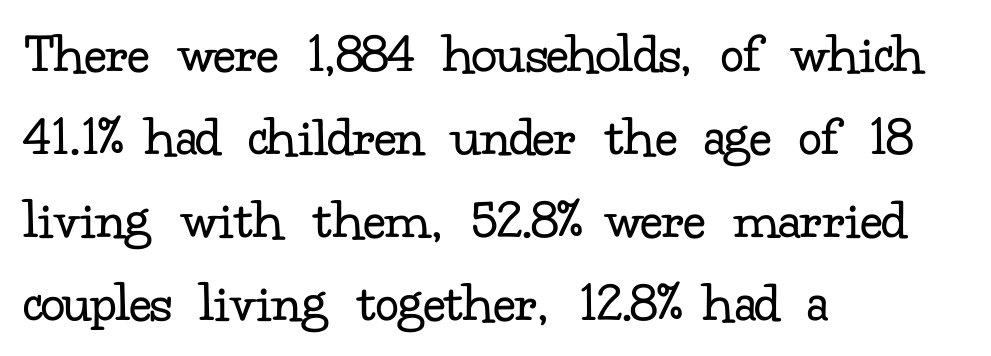
Proportional: the letters do not fall into vertical columns. The text was rendered using a seriffed face with decorative stroke endings. Each stroke keeps to a modest, everyday thickness or less. Is the block centered? No — it sits flush against the left margin. The lettering stays uniformly vertical, giving the passage a roman look. The gaps between neighbouring characters are ordinary and unremarkable.
